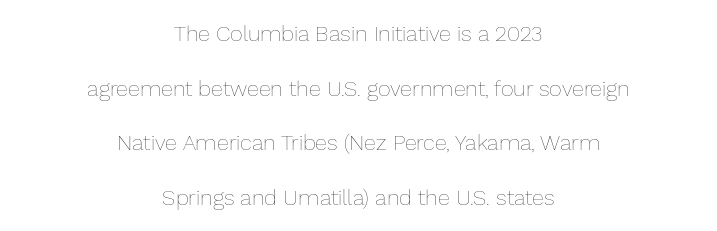
Reading down the column, the eye jumps a long way to each next line. In terms of letterspacing, this is plain default setting. Which margin do the lines hug? Neither — every line sits in the middle. No word sits above an underline.
